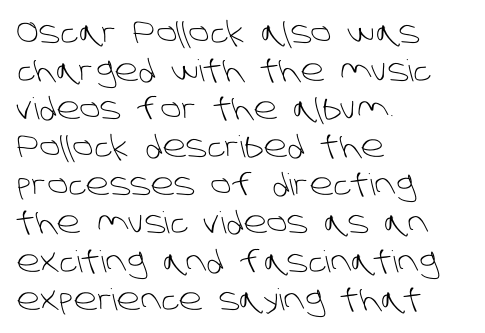
{"serif": "no", "bold": "no", "weight": "light", "width": "normal", "stroke_contrast": "low", "x_height": "large", "monospaced": "no", "underline": "no", "align": "left", "line_spacing": "normal", "line_spacing_ratio": 1.27, "letter_spacing": "normal", "letter_spacing_em": 0.0, "glyph_px": 30}
